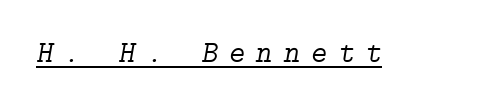
The image shows 31 px light serif type, italic (leaning right); set unusually wide letter spacing (+0.36 em), underlined; low stroke contrast and a medium x-height.
